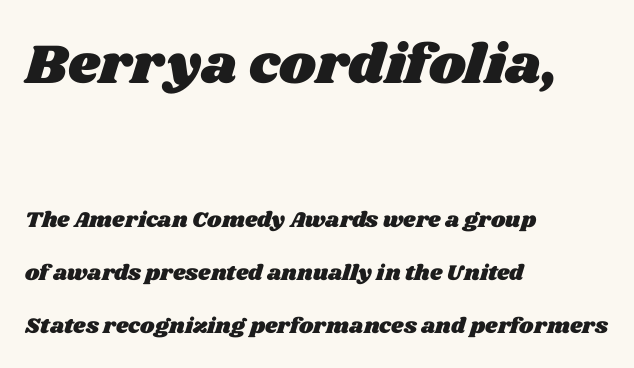
You could not count columns in this text — the font is proportionally spaced. Reading down the column, the eye jumps a long way to each next line. Here the first block reads like a headline and the second like body copy. Bare-footed words on every line. No extra tracking has been applied to these lines. Does the copy run flush right? No — it runs flush left.
